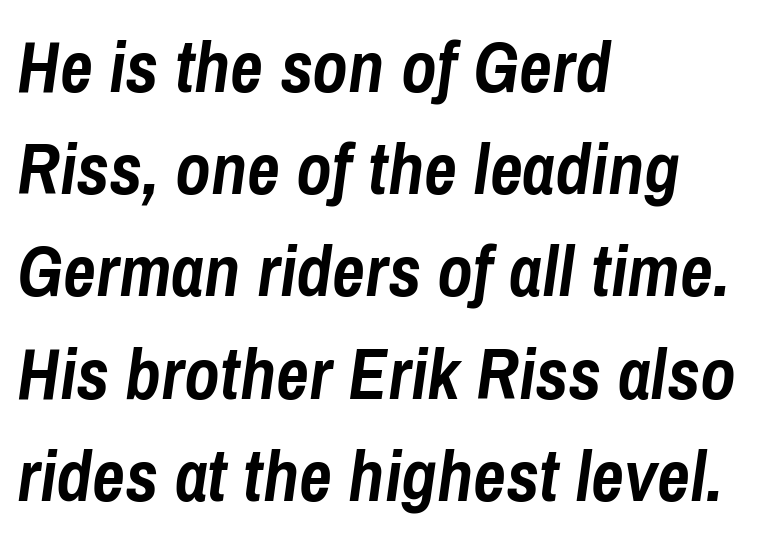
Q: Is the text bold? A: Yes.
Q: Is the text italic (slanted)? A: Yes, it leans right by about 8 degrees.
Q: Is the text underlined? A: No.
Q: How is the paragraph aligned? A: Left-aligned.
Q: Is the spacing between letters normal or unusually wide? A: Normal.
Q: Is the spacing between lines tight, normal or loose? A: Normal.
Q: Width (condensed, normal, or wide)? A: Condensed.
Q: Stroke contrast? A: Low.
Q: x-height? A: Medium.
Q: Monospaced? A: No.
